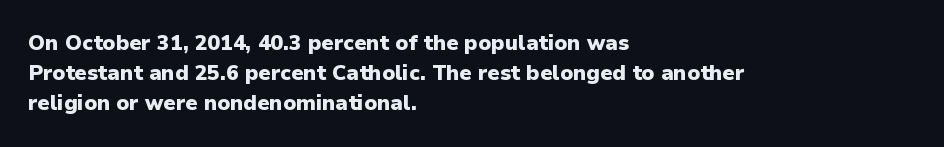
{"italic": "no", "bold": "yes", "underline": "no", "align": "left", "line_spacing": "normal", "line_spacing_ratio": 1.44, "letter_spacing": "normal", "letter_spacing_em": 0.0, "glyph_px": 21}
